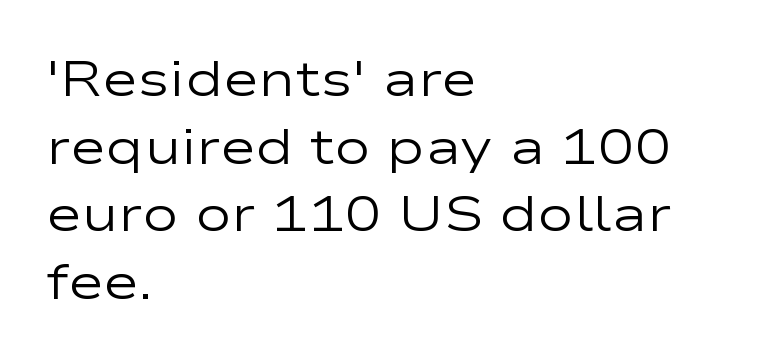
The image shows 49 px regular-weight, wide sans-serif type, upright; set left-aligned, normal line spacing (1.38x), normal letter spacing, not underlined; low stroke contrast and a medium x-height.
